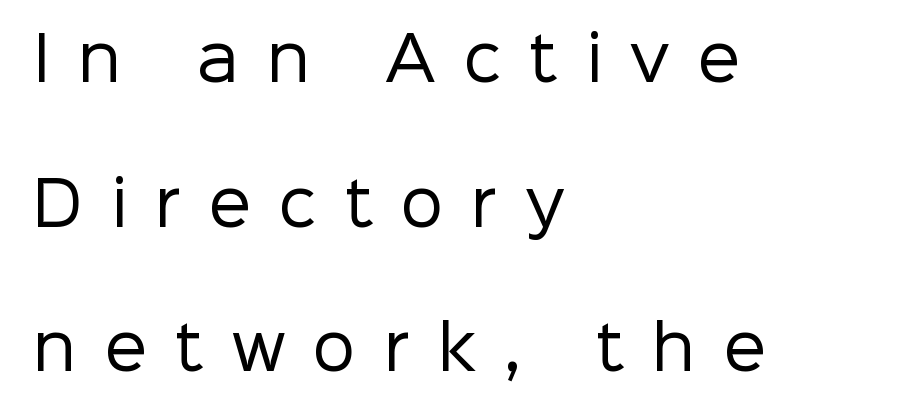
Q: Is the text bold? A: No.
Q: Is the text italic (slanted)? A: No, it is upright.
Q: Is the typeface a serif or a sans-serif typeface? A: Sans-serif.
Q: Is the text underlined? A: No.
Q: How is the paragraph aligned? A: Left-aligned.
Q: Is the spacing between letters normal or unusually wide? A: Unusually wide.
Q: Is the spacing between lines tight, normal or loose? A: Loose.
Q: Width (condensed, normal, or wide)? A: Normal.
Q: Stroke contrast? A: Low.
Q: x-height? A: Medium.
Q: Monospaced? A: No.
